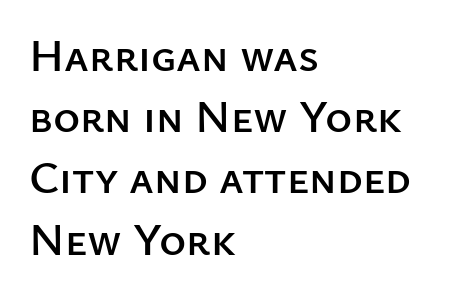
{"serif": "no", "italic": "no", "width": "normal", "stroke_contrast": "low", "x_height": "medium", "monospaced": "no", "underline": "no", "align": "left", "line_spacing": "normal", "line_spacing_ratio": 1.33, "letter_spacing": "normal", "letter_spacing_em": 0.0, "glyph_px": 46}
